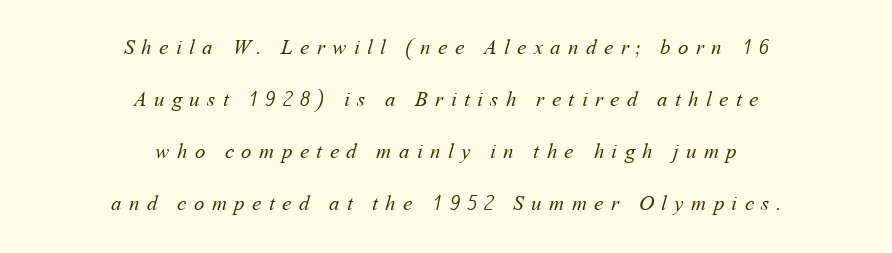
Q: Is the text bold? A: No.
Q: Is the text underlined? A: No.
Q: How is the paragraph aligned? A: Centered.
Q: Is the spacing between letters normal or unusually wide? A: Unusually wide.
Q: Is the spacing between lines tight, normal or loose? A: Loose.
